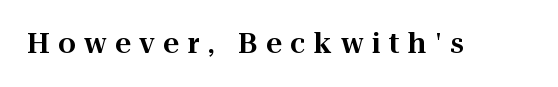
Is there any slant? The stems are plumb. The string is rendered with underlining switched off. Here the designer chose a conventional face with non-uniform glyph widths. This sample uses expanded letter spacing, leaving extra air between glyphs. The letters carry serifs — small finishing strokes at the ends of their stems.
